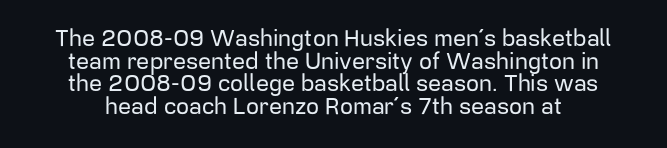
The image shows 23 px text type, upright; set tight line spacing (0.98x), normal letter spacing, not underlined.
